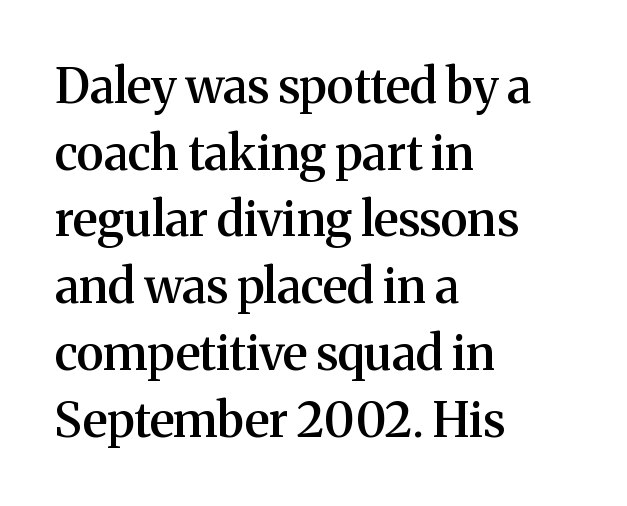
What's the leading like? Ordinary, nothing unusual. Notice the strokes are somewhat thickened but not fully heavy: this is a semibold. Stroke terminals: seriffed. Tracking here is standard; glyphs follow each other at the usual distance. Just letters on the line, the space beneath them empty.
